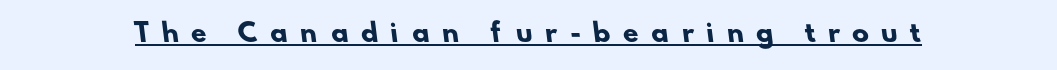
{"bold": "yes", "underline": "yes", "letter_spacing": "wide", "letter_spacing_em": 0.5, "glyph_px": 25}
